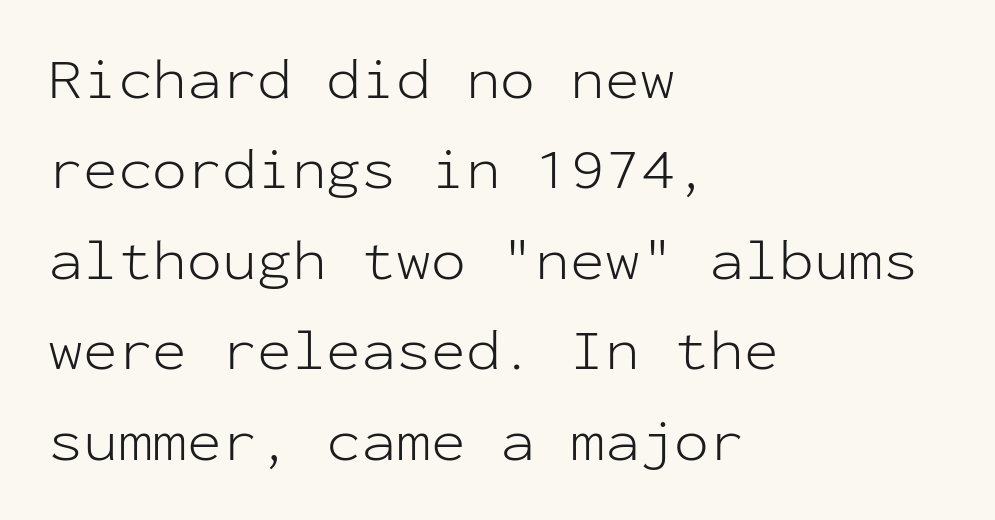
Q: Is the text bold? A: No.
Q: Is the text italic (slanted)? A: No, it is upright.
Q: Is the typeface a serif or a sans-serif typeface? A: Sans-serif.
Q: Is the text underlined? A: No.
Q: How is the paragraph aligned? A: Left-aligned.
Q: Is the spacing between letters normal or unusually wide? A: Normal.
Q: Is the spacing between lines tight, normal or loose? A: Normal.
Q: Width (condensed, normal, or wide)? A: Normal.
Q: Stroke contrast? A: Low.
Q: x-height? A: Medium.
Q: Monospaced? A: Yes.
